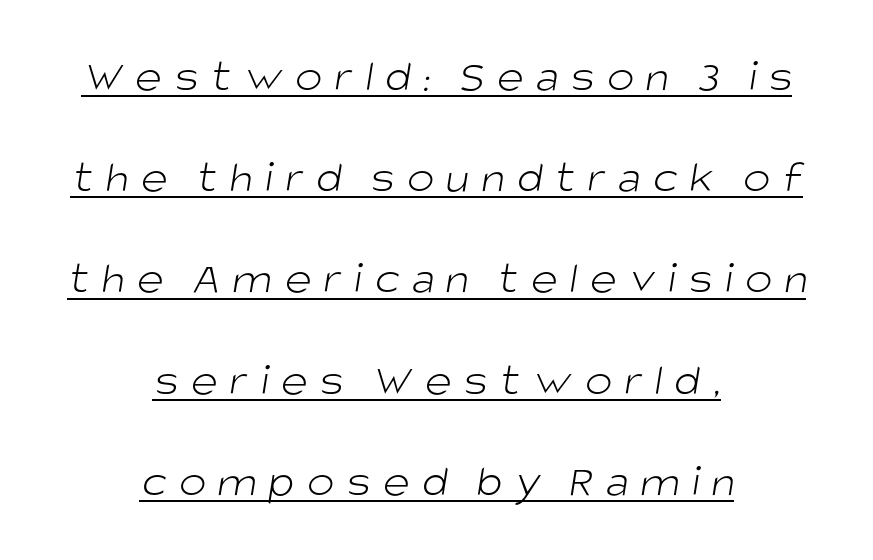
{"serif": "no", "bold": "no", "weight": "light", "width": "normal", "stroke_contrast": "low", "x_height": "large", "monospaced": "no", "underline": "yes", "align": "center", "line_spacing": "loose", "line_spacing_ratio": 2.2, "letter_spacing": "wide", "letter_spacing_em": 0.26, "glyph_px": 46}
